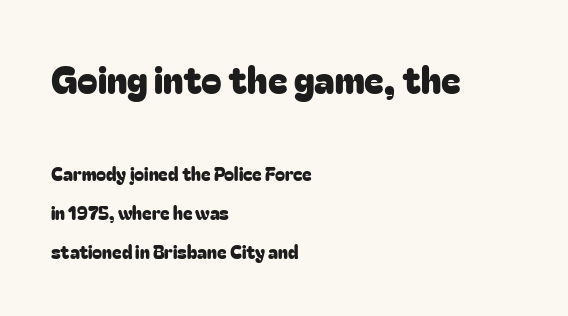
The image shows 37 px sans-serif type, upright; set left-aligned, loose line spacing (2.15x), normal letter spacing, not underlined; the first (top) block is 2.06x larger; low stroke contrast and a medium x-height.
